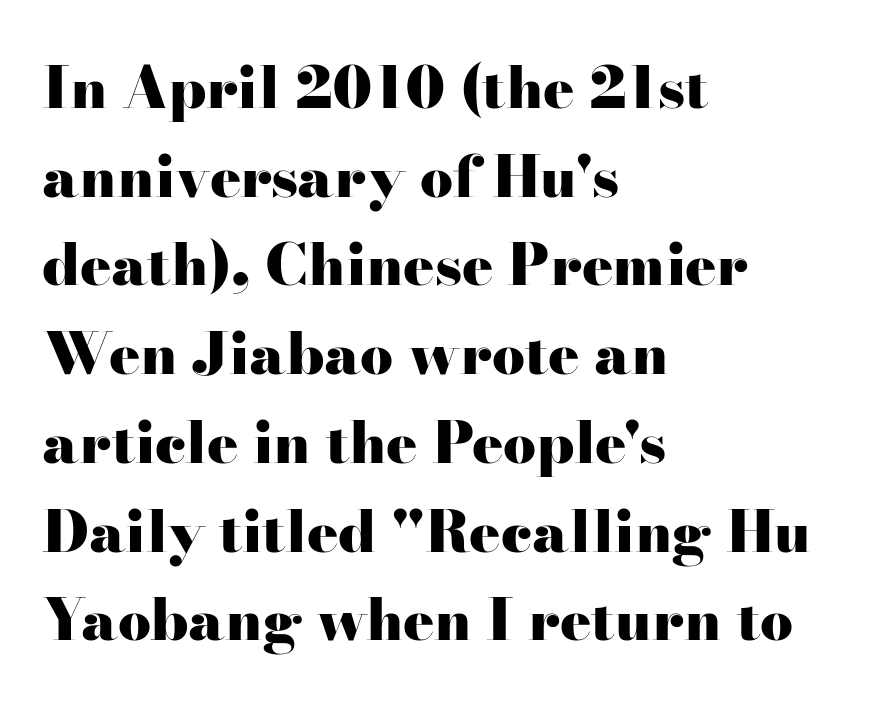
Tall strokes in this sample are plumb rather than angled. Honestly, the letter spacing is just normal — you wouldn't notice it. The paragraph has a hard left edge and a soft right edge. The space directly below the letters is spotless.
